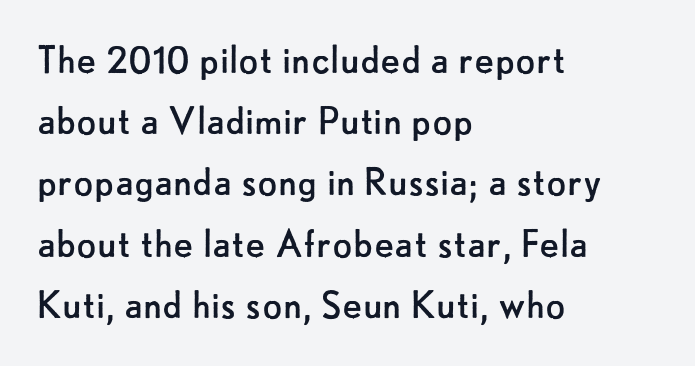
Think of a printed novel: that variable character pitch is what you see here. The tracking reads as untouched default to a designer's eye. A quiet, ordinary-to-light weight characterises the typeface. When letters stand straight like this, we call the style roman or upright. The letters carry no serifs — their stems end cleanly without finishing strokes.
